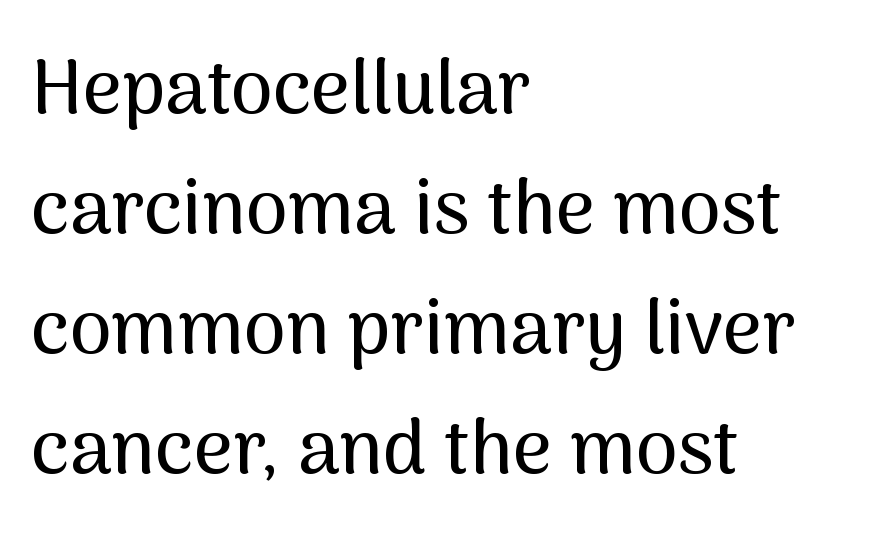
The image shows 76 px sans-serif type, upright; set left-aligned, normal line spacing (1.58x), normal letter spacing, not underlined; medium stroke contrast and a medium x-height.
